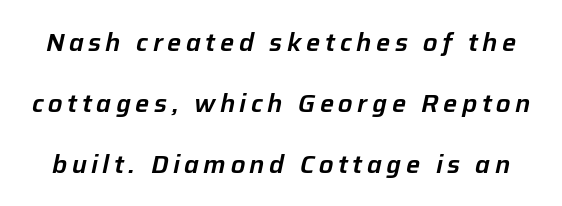
The image shows 25 px text type, italic (leaning right); set loose line spacing (2.44x), not underlined.
